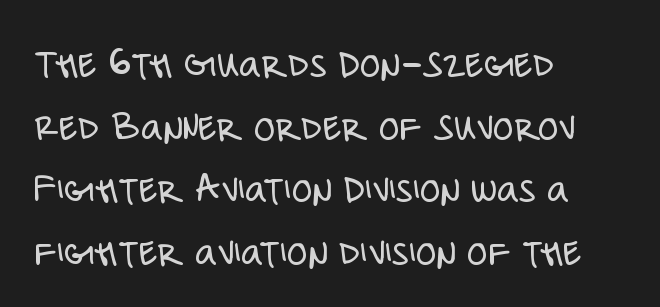
{"serif": "no", "italic": "no", "bold": "no", "weight": "light", "width": "condensed", "stroke_contrast": "low", "x_height": "large", "monospaced": "no", "underline": "no", "align": "left", "line_spacing": "normal", "line_spacing_ratio": 1.49, "letter_spacing": "normal", "letter_spacing_em": 0.0, "glyph_px": 42}
